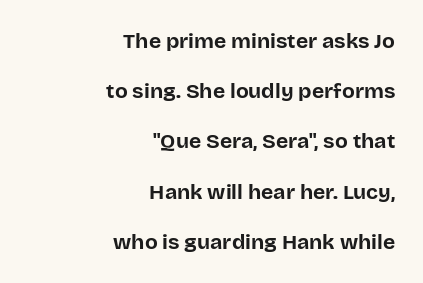
{"italic": "no", "bold": "yes", "underline": "no", "align": "right", "line_spacing": "loose", "line_spacing_ratio": 2.39, "letter_spacing": "normal", "letter_spacing_em": 0.0, "glyph_px": 21}
